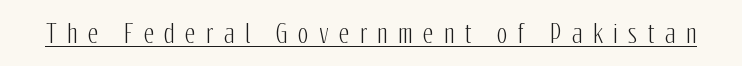
Short note: letters widely spaced. Decoration check: the copy is underlined. Designer's note — italics off, roman on.
